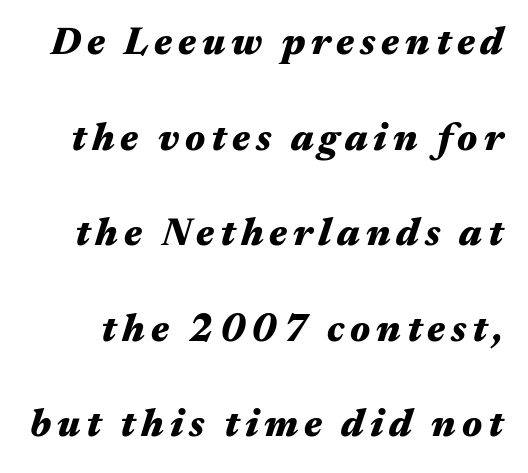
{"italic": "yes", "lean": "right", "slant_degrees": 17, "bold": "yes", "weight": "heavy", "width": "wide", "stroke_contrast": "medium", "x_height": "medium", "monospaced": "no", "underline": "no", "line_spacing": "loose", "line_spacing_ratio": 2.45, "glyph_px": 39}
